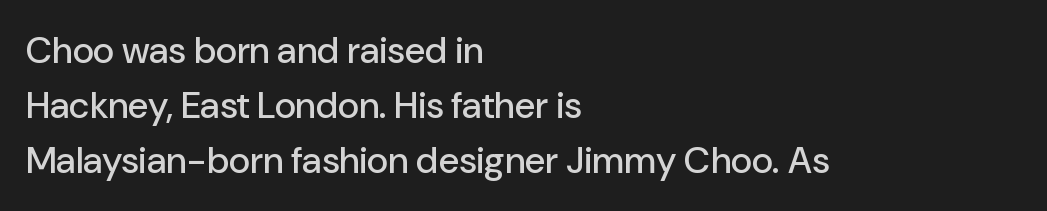
{"serif": "no", "italic": "no", "width": "normal", "stroke_contrast": "low", "x_height": "medium", "monospaced": "no", "underline": "no", "align": "left", "line_spacing": "normal", "line_spacing_ratio": 1.48, "letter_spacing": "normal", "letter_spacing_em": 0.0, "glyph_px": 37}
